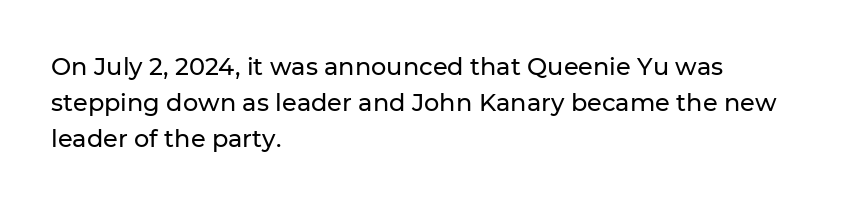
The image shows 24 px text type, upright; set left-aligned, normal line spacing (1.49x), normal letter spacing, not underlined.
